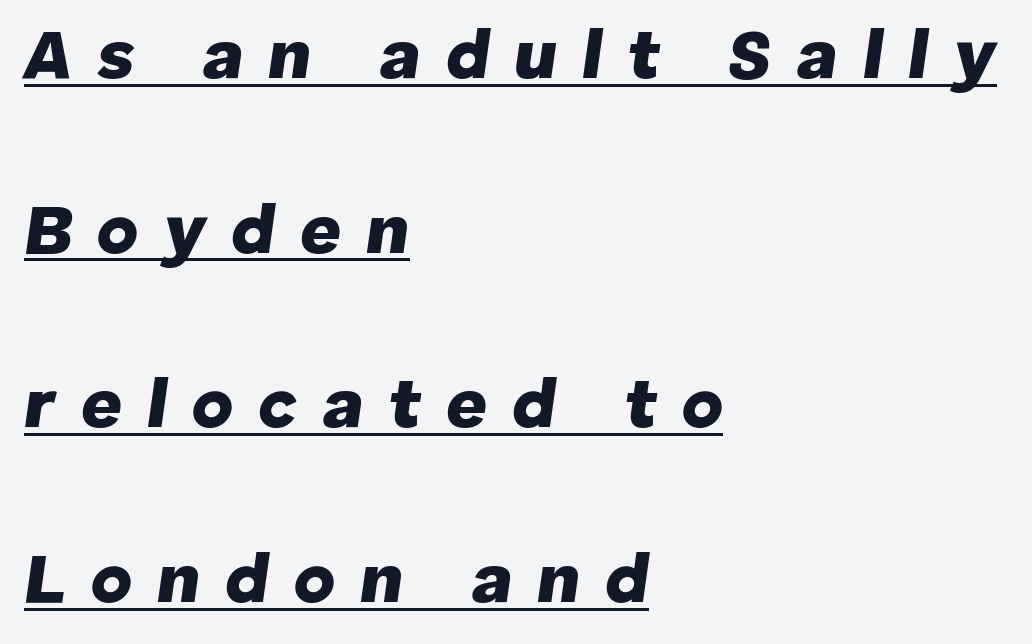
Q: Is the text bold? A: Yes.
Q: Is the text italic (slanted)? A: Yes, it leans right by about 8 degrees.
Q: Is the text underlined? A: Yes.
Q: How is the paragraph aligned? A: Left-aligned.
Q: Is the spacing between letters normal or unusually wide? A: Unusually wide.
Q: Is the spacing between lines tight, normal or loose? A: Loose.
Q: Width (condensed, normal, or wide)? A: Normal.
Q: Stroke contrast? A: Low.
Q: x-height? A: Medium.
Q: Monospaced? A: No.
